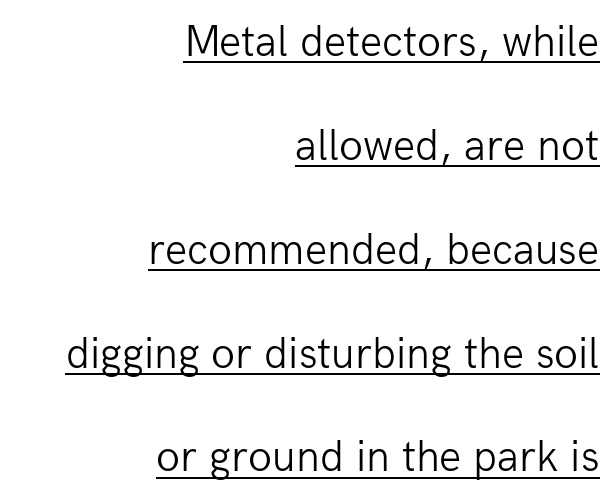
The image shows 44 px light sans-serif type, upright; set right-aligned, loose line spacing (2.36x), normal letter spacing, underlined; low stroke contrast and a medium x-height.
